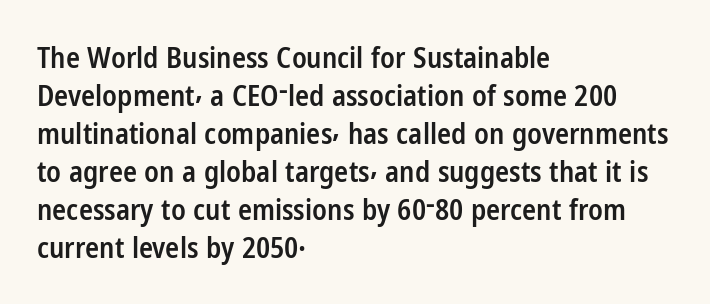
The image shows 29 px semibold, condensed sans-serif type, upright; set left-aligned, normal line spacing (1.31x), normal letter spacing, not underlined; low stroke contrast and a medium x-height.
